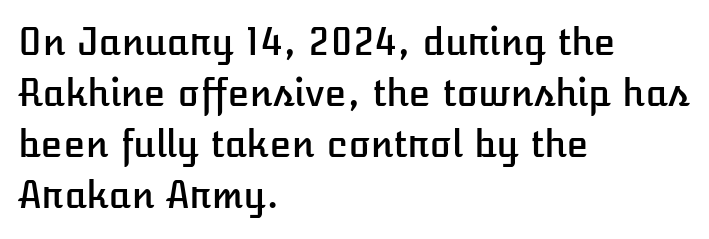
No extra tracking has been applied to these lines. Characters remain perfectly vertical along every line. Decoration check: the copy has no underline. The letters advance in unequal steps, a hallmark of proportional type. Alignment: flush left. Regarding leading, the lines here are spaced in the standard way.
